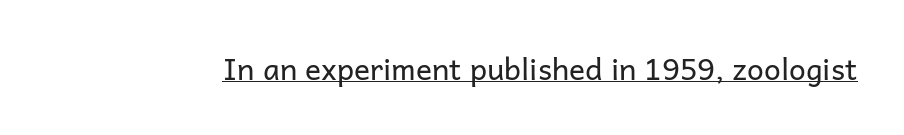
{"serif": "no", "italic": "no", "bold": "no", "weight": "regular", "width": "normal", "stroke_contrast": "low", "x_height": "medium", "monospaced": "no", "underline": "yes", "letter_spacing": "normal", "letter_spacing_em": 0.0, "glyph_px": 30}
